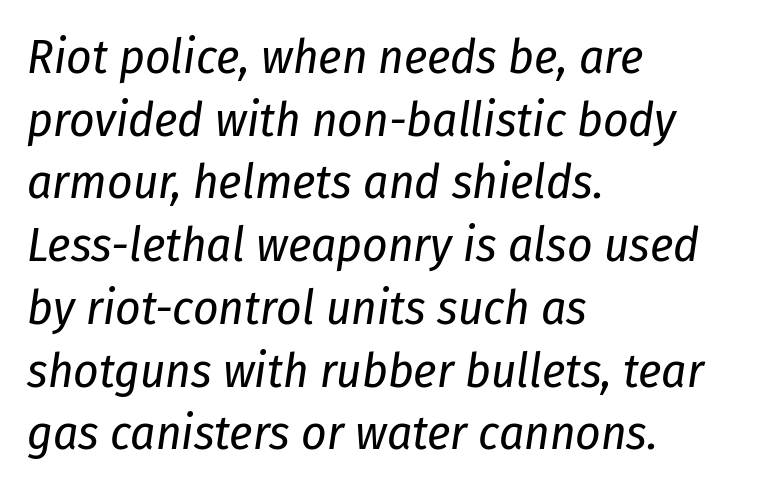
The type is set solid horizontally, with unmodified tracking. Leftover space on each line is placed entirely after the last word. The letters look calm and open, with moderate or lighter stems. If you measured baseline to baseline, you'd find a middling distance. Character widths vary here, with narrow letters taking less room than wide ones.
